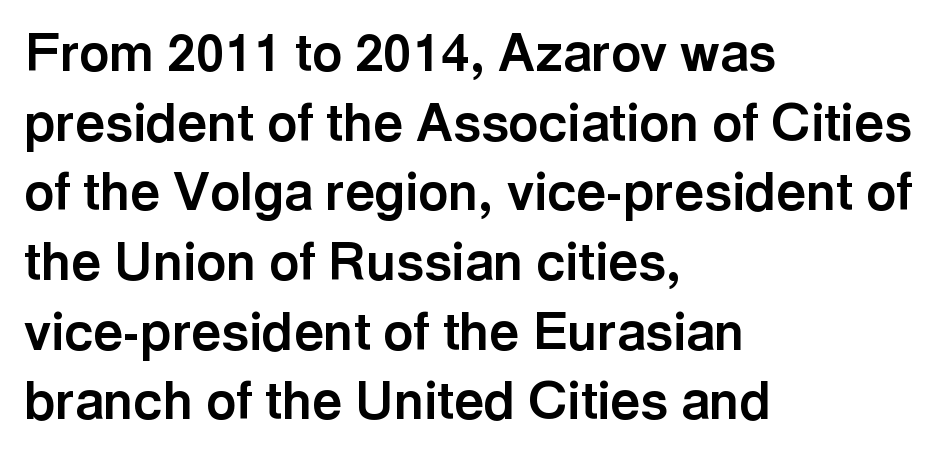
{"serif": "no", "italic": "no", "bold": "yes", "weight": "bold", "width": "normal", "x_height": "medium", "monospaced": "no", "underline": "no", "align": "left", "line_spacing": "normal", "line_spacing_ratio": 1.34, "letter_spacing": "normal", "letter_spacing_em": 0.0, "glyph_px": 52}
